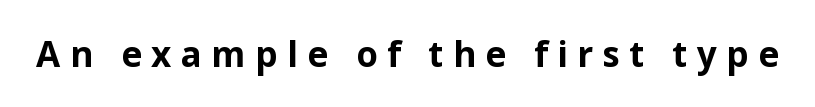
The tracking jumps out immediately: characters are airy and widely separated. What weight is shown? A full bold with thick strokes. It's the straight-up-and-down kind of type. Serif or sans? Sans — the stroke terminals are bare. Any mark beneath the type? The region is blank. Is this a fixed-width face? No — the glyphs have proportional, varying widths.
